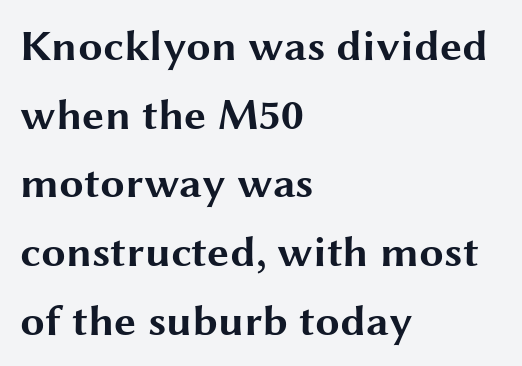
The image shows 44 px bold, wide sans-serif type, upright; set left-aligned, normal line spacing (1.56x), normal letter spacing, not underlined; medium stroke contrast and a medium x-height.
